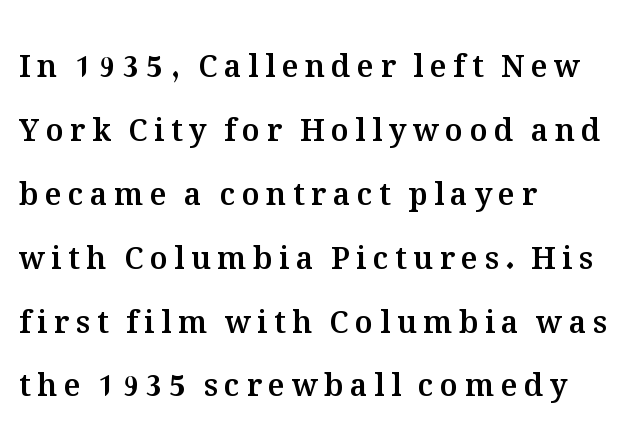
The image shows 30 px text type, upright; set left-aligned, loose line spacing (2.13x), unusually wide letter spacing (+0.22 em), not underlined; medium stroke contrast and a medium x-height.
